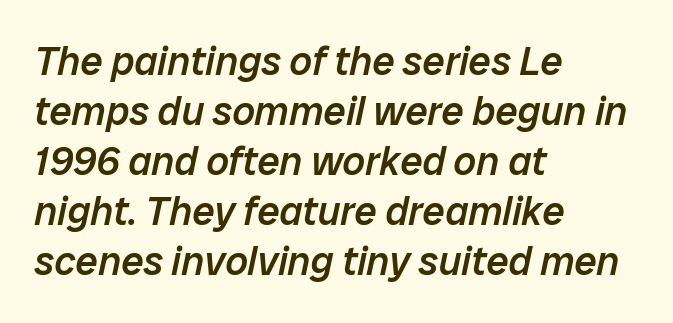
Bare-footed words on every line. Character widths vary here, with narrow letters taking less room than wide ones. The rendering applies a slant to the glyphs. The passage is arranged the way most books set body copy — flush left. Every letter is mildly thick-stroked: semibold rather than bold. The rendering uses a moderate line-height, typical for paragraphs.
